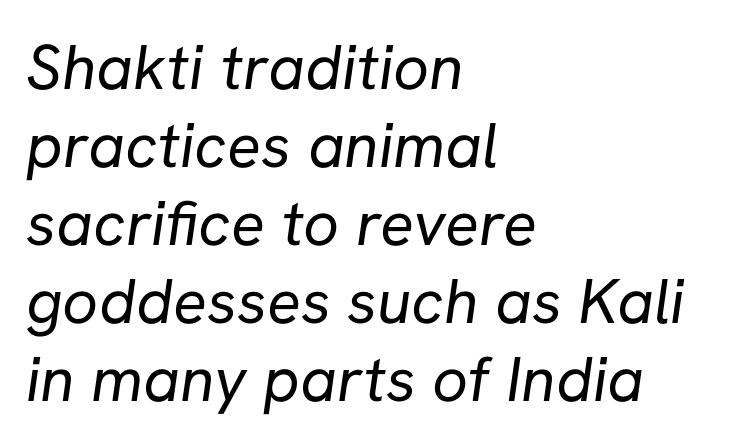
{"serif": "no", "bold": "no", "weight": "regular", "width": "normal", "stroke_contrast": "low", "x_height": "medium", "monospaced": "no", "underline": "no", "align": "left", "line_spacing_ratio": 1.24, "letter_spacing": "normal", "letter_spacing_em": 0.0, "glyph_px": 63}
